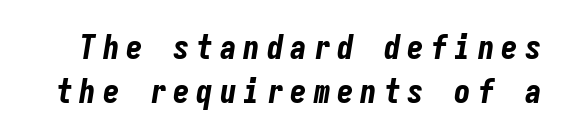
Q: Is the text bold? A: Yes.
Q: Is the text italic (slanted)? A: Yes, it leans right by about 9 degrees.
Q: Is the text underlined? A: No.
Q: Is the spacing between letters normal or unusually wide? A: Unusually wide.
Q: Is the spacing between lines tight, normal or loose? A: Normal.
Q: Width (condensed, normal, or wide)? A: Condensed.
Q: Stroke contrast? A: Low.
Q: x-height? A: Medium.
Q: Monospaced? A: Yes.
